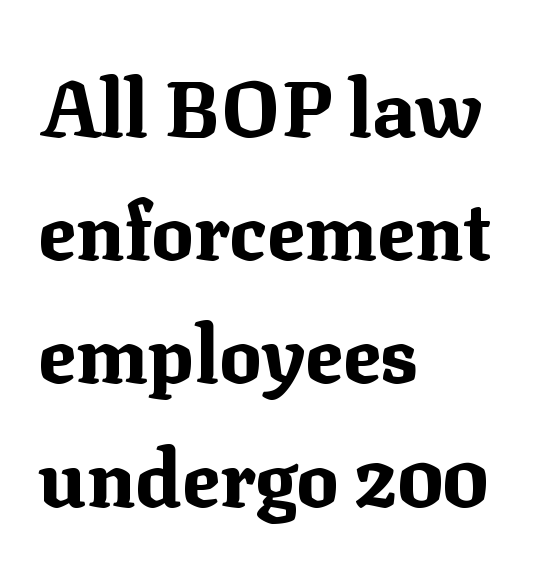
The image shows 79 px bold serif type, upright; set left-aligned, normal line spacing (1.56x), normal letter spacing, not underlined; medium stroke contrast and a medium x-height.
